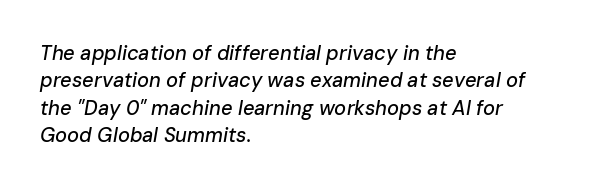
Each row of text sits above clean, open space. Regular leading. Notice how the passage keeps a crisp vertical edge on the left only. Every character sits at an angle, as italics do.
